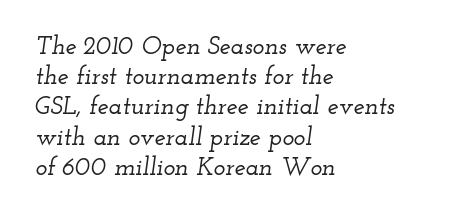
Q: Is the text italic (slanted)? A: Yes, it leans right by about 12 degrees.
Q: Is the text underlined? A: No.
Q: How is the paragraph aligned? A: Left-aligned.
Q: Is the spacing between letters normal or unusually wide? A: Normal.
